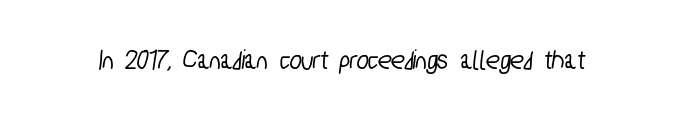
Characters follow at the spacing the type designer built in. Each row of text sits above clean, open space. A sans-serif font was chosen for this passage. Is this a fixed-width face? No — the glyphs have proportional, varying widths.
